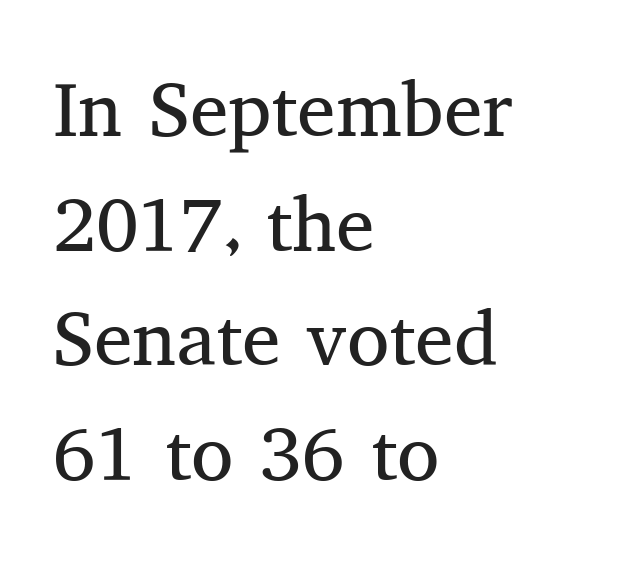
Q: Is the text bold? A: No.
Q: Is the text italic (slanted)? A: No, it is upright.
Q: Is the typeface a serif or a sans-serif typeface? A: Serif.
Q: Is the text underlined? A: No.
Q: How is the paragraph aligned? A: Left-aligned.
Q: Is the spacing between letters normal or unusually wide? A: Normal.
Q: Is the spacing between lines tight, normal or loose? A: Normal.
Q: Width (condensed, normal, or wide)? A: Normal.
Q: Stroke contrast? A: Medium.
Q: x-height? A: Medium.
Q: Monospaced? A: No.
